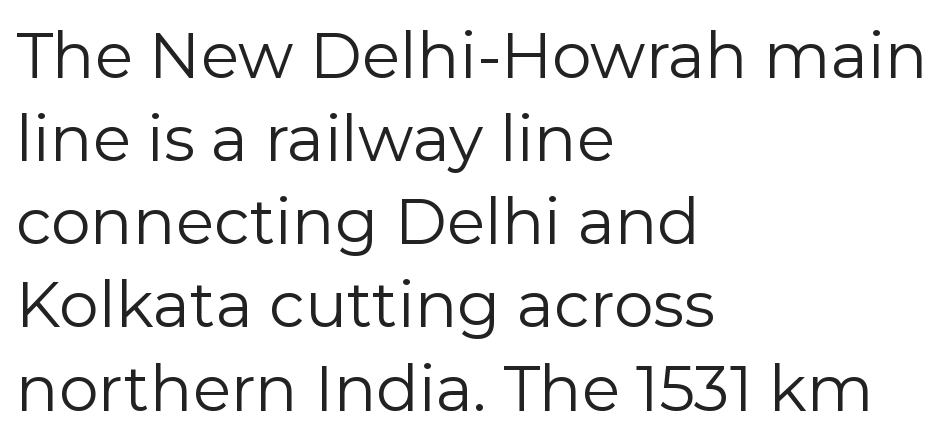
{"serif": "no", "italic": "no", "bold": "no", "weight": "regular", "width": "normal", "stroke_contrast": "low", "x_height": "medium", "monospaced": "no", "underline": "no", "align": "left", "line_spacing": "normal", "line_spacing_ratio": 1.32, "letter_spacing": "normal", "letter_spacing_em": 0.0, "glyph_px": 63}
